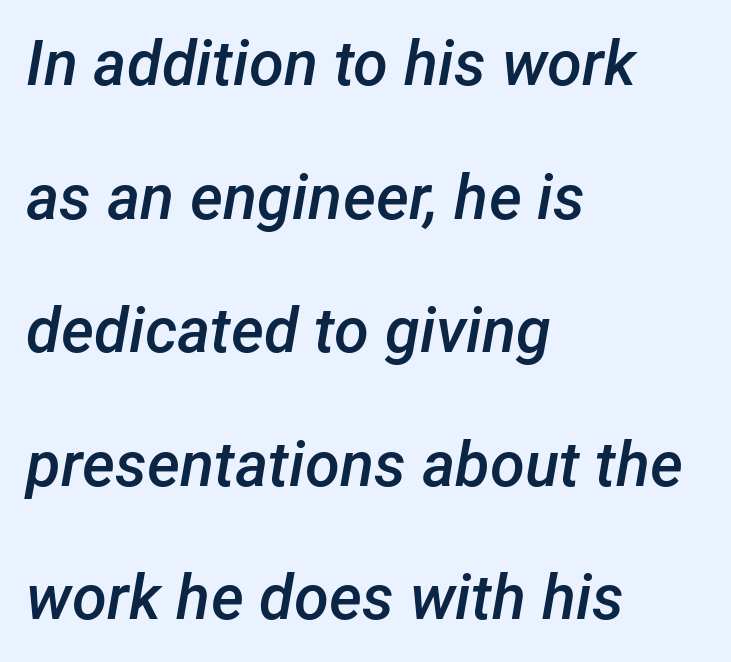
The image shows 63 px semibold type, italic (leaning right); set left-aligned, loose line spacing (2.12x), normal letter spacing, not underlined; low stroke contrast and a medium x-height.
